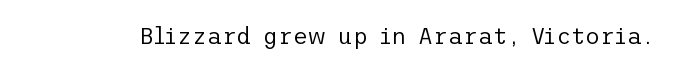
The type is set solid horizontally, with unmodified tracking. Words float on clear page, feet unadorned. A quiet, ordinary-to-light weight characterises the typeface. The type sits square on the baseline with zero lean.
